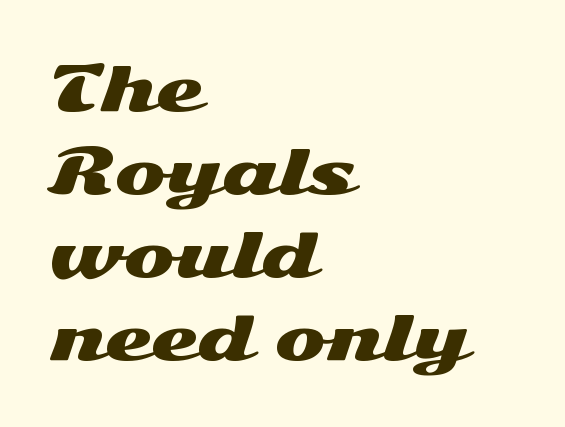
Q: Is the text italic (slanted)? A: Yes.
Q: Is the typeface a serif or a sans-serif typeface? A: Sans-serif.
Q: Is the text underlined? A: No.
Q: How is the paragraph aligned? A: Left-aligned.
Q: Is the spacing between letters normal or unusually wide? A: Normal.
Q: Is the spacing between lines tight, normal or loose? A: Normal.
Q: Width (condensed, normal, or wide)? A: Wide.
Q: Stroke contrast? A: Medium.
Q: x-height? A: Medium.
Q: Monospaced? A: No.
